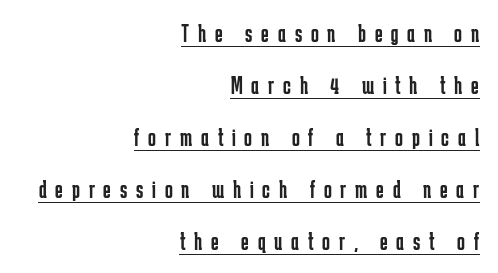
Q: Is the text bold? A: No.
Q: Is the text italic (slanted)? A: No, it is upright.
Q: Is the text underlined? A: Yes.
Q: How is the paragraph aligned? A: Right-aligned.
Q: Is the spacing between letters normal or unusually wide? A: Unusually wide.
Q: Is the spacing between lines tight, normal or loose? A: Loose.
